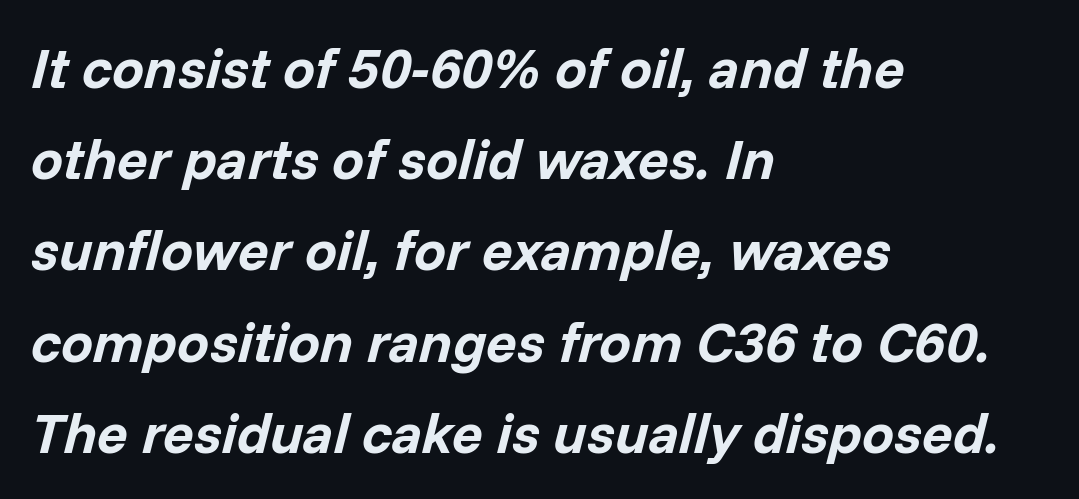
The passage shown has conventional tracking throughout. In terms of leading, this rendering sits right in the middle. This rendering features lettering with no underline. The strokes are fattened all the way to bold.
